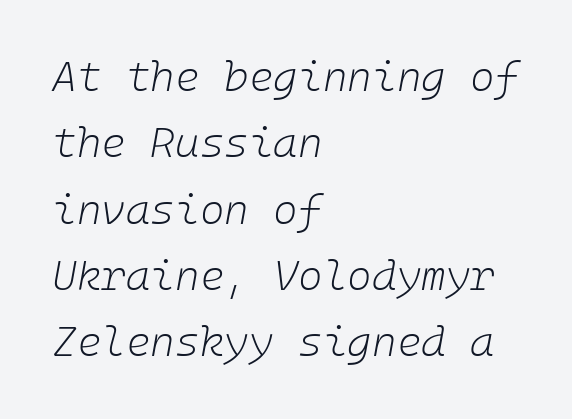
The rendering keeps characters at their native spacing. Every character sits at an angle, as italics do. If you drew a ruler down the left edge, every line would touch it. Heft: none added — not bold. Summary of vertical rhythm: regular, with standard interline spacing.
